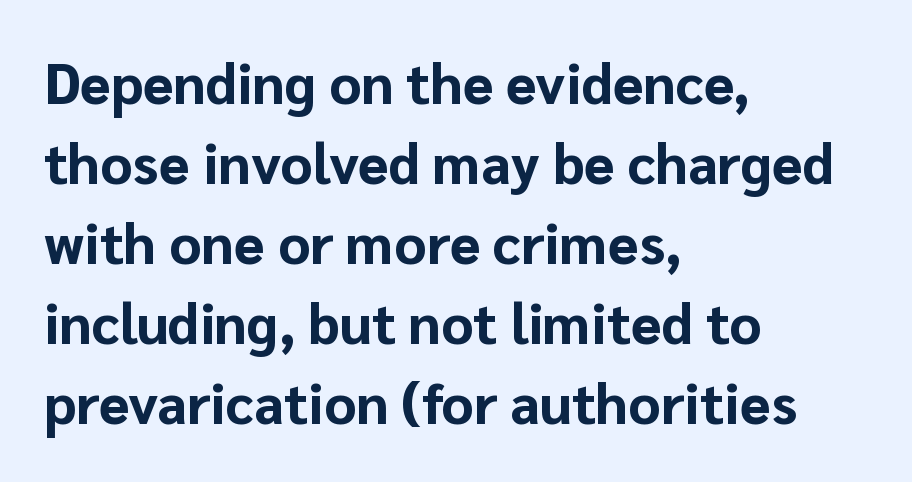
The image shows 56 px bold sans-serif type, upright; set left-aligned, normal line spacing (1.43x), normal letter spacing, not underlined; low stroke contrast and a medium x-height.
